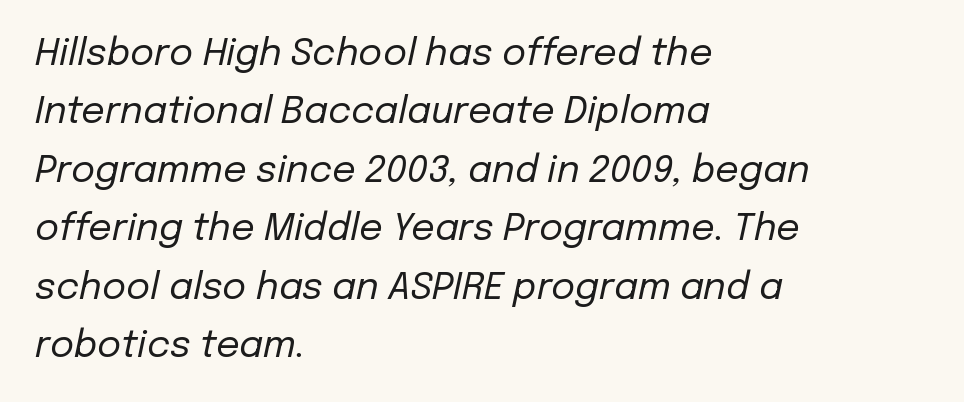
Q: Is the text bold? A: No.
Q: Is the text italic (slanted)? A: Yes, it leans right by about 12 degrees.
Q: Is the text underlined? A: No.
Q: How is the paragraph aligned? A: Left-aligned.
Q: Is the spacing between letters normal or unusually wide? A: Normal.
Q: Is the spacing between lines tight, normal or loose? A: Normal.
Q: Width (condensed, normal, or wide)? A: Normal.
Q: Stroke contrast? A: Low.
Q: x-height? A: Medium.
Q: Monospaced? A: No.
